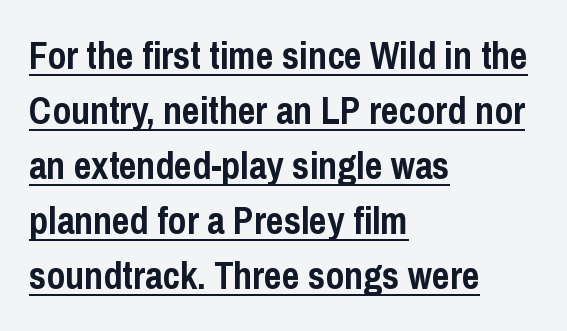
Q: Is the text bold? A: Yes.
Q: Is the text italic (slanted)? A: No, it is upright.
Q: Is the typeface a serif or a sans-serif typeface? A: Sans-serif.
Q: Is the text underlined? A: Yes.
Q: How is the paragraph aligned? A: Left-aligned.
Q: Is the spacing between letters normal or unusually wide? A: Normal.
Q: Is the spacing between lines tight, normal or loose? A: Normal.
Q: Width (condensed, normal, or wide)? A: Condensed.
Q: Stroke contrast? A: Low.
Q: x-height? A: Medium.
Q: Monospaced? A: No.
